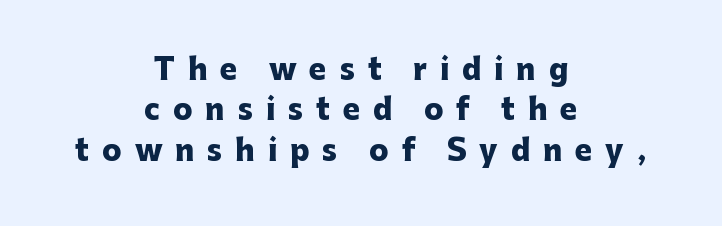
Q: Is the text bold? A: Yes.
Q: Is the text italic (slanted)? A: No, it is upright.
Q: Is the typeface a serif or a sans-serif typeface? A: Sans-serif.
Q: Is the text underlined? A: No.
Q: How is the paragraph aligned? A: Centered.
Q: Is the spacing between letters normal or unusually wide? A: Unusually wide.
Q: Is the spacing between lines tight, normal or loose? A: Normal.
Q: Width (condensed, normal, or wide)? A: Normal.
Q: Stroke contrast? A: Low.
Q: x-height? A: Medium.
Q: Monospaced? A: No.
